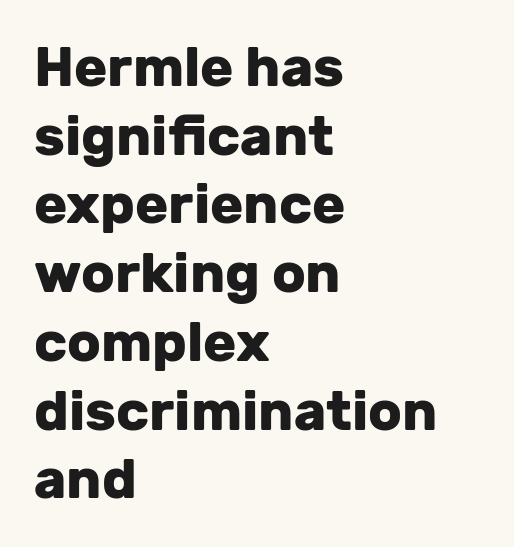
{"serif": "no", "italic": "no", "bold": "yes", "weight": "heavy", "width": "normal", "stroke_contrast": "low", "x_height": "medium", "monospaced": "no", "underline": "no", "align": "left", "line_spacing": "normal", "line_spacing_ratio": 1.25, "letter_spacing": "normal", "letter_spacing_em": 0.0, "glyph_px": 55}
